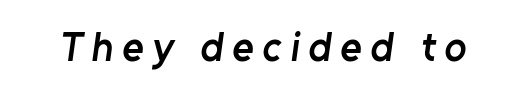
{"serif": "no", "bold": "semi", "weight": "semibold", "width": "normal", "stroke_contrast": "low", "x_height": "medium", "monospaced": "no", "underline": "no", "letter_spacing": "wide", "letter_spacing_em": 0.21, "glyph_px": 41}
